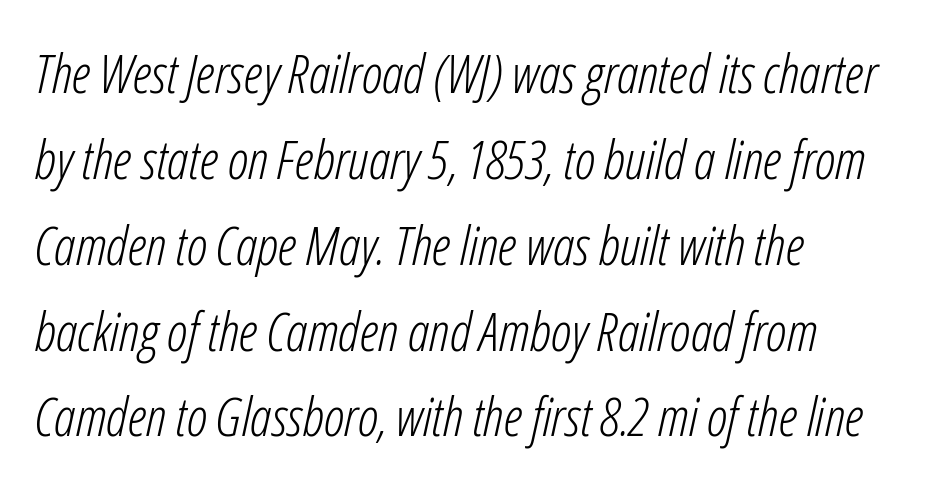
{"italic": "yes", "lean": "right", "slant_degrees": 12, "bold": "no", "weight": "light", "width": "condensed", "stroke_contrast": "low", "x_height": "medium", "monospaced": "no", "underline": "no", "align": "left", "line_spacing": "normal", "line_spacing_ratio": 1.59, "letter_spacing": "normal", "letter_spacing_em": 0.0, "glyph_px": 54}
